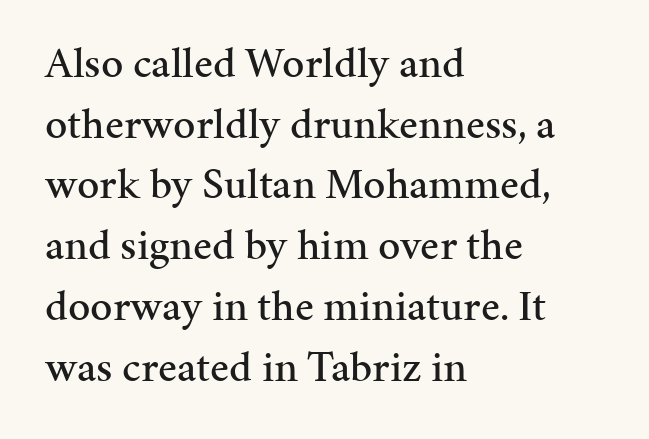
The image shows 44 px serif type, upright; set left-aligned, normal line spacing (1.38x), normal letter spacing, not underlined; medium stroke contrast and a medium x-height.
